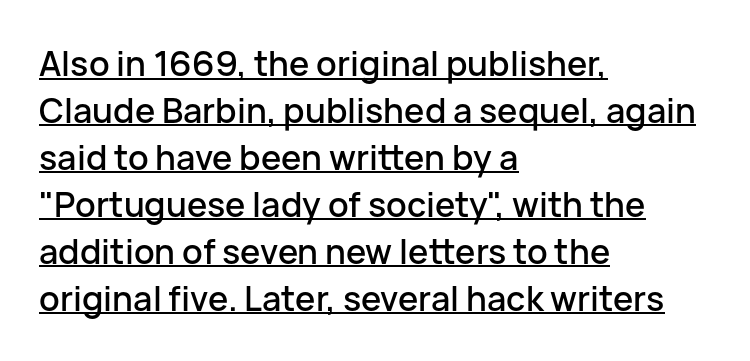
Reading down the column, the eye jumps a familiar distance to each next line. A sans-serif font was chosen for this passage. Every word sits above its own underline. Caption: multi-line text, flush left, ragged right.
